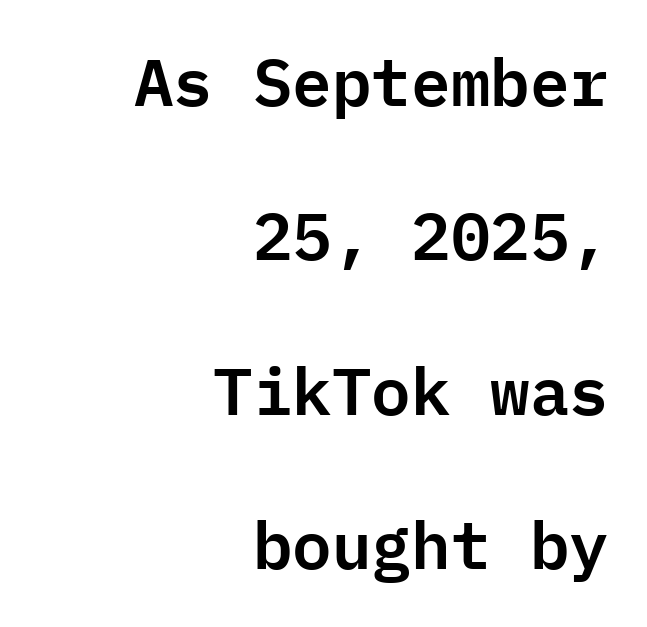
Q: Is the text italic (slanted)? A: No, it is upright.
Q: Is the typeface a serif or a sans-serif typeface? A: Sans-serif.
Q: Is the text underlined? A: No.
Q: How is the paragraph aligned? A: Right-aligned.
Q: Is the spacing between letters normal or unusually wide? A: Normal.
Q: Is the spacing between lines tight, normal or loose? A: Loose.
Q: Width (condensed, normal, or wide)? A: Normal.
Q: Stroke contrast? A: Low.
Q: x-height? A: Medium.
Q: Monospaced? A: Yes.
